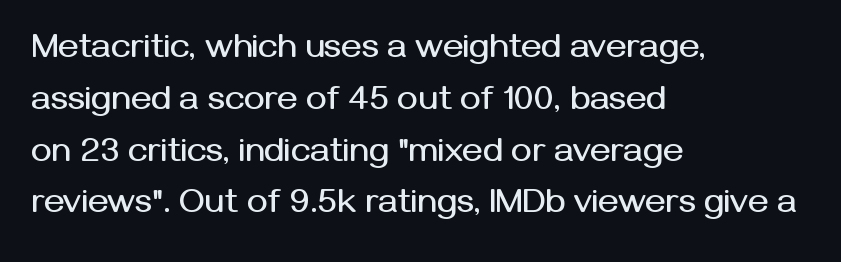
{"serif": "no", "italic": "no", "width": "normal", "stroke_contrast": "medium", "x_height": "medium", "monospaced": "no", "underline": "no", "align": "left", "line_spacing": "normal", "line_spacing_ratio": 1.48, "letter_spacing": "normal", "letter_spacing_em": 0.0, "glyph_px": 35}
